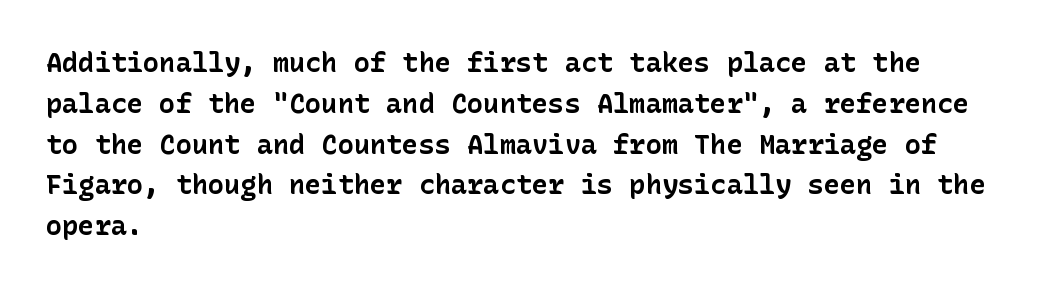
Q: Is the text bold? A: Yes.
Q: Is the text italic (slanted)? A: No, it is upright.
Q: Is the text underlined? A: No.
Q: How is the paragraph aligned? A: Left-aligned.
Q: Is the spacing between letters normal or unusually wide? A: Normal.
Q: Is the spacing between lines tight, normal or loose? A: Normal.
